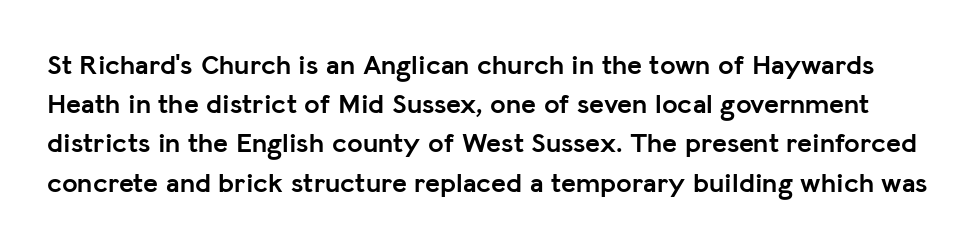
{"serif": "no", "italic": "no", "bold": "yes", "weight": "semibold", "width": "normal", "stroke_contrast": "low", "x_height": "medium", "monospaced": "no", "underline": "no", "line_spacing": "normal", "line_spacing_ratio": 1.4, "letter_spacing": "normal", "letter_spacing_em": 0.0, "glyph_px": 28}
